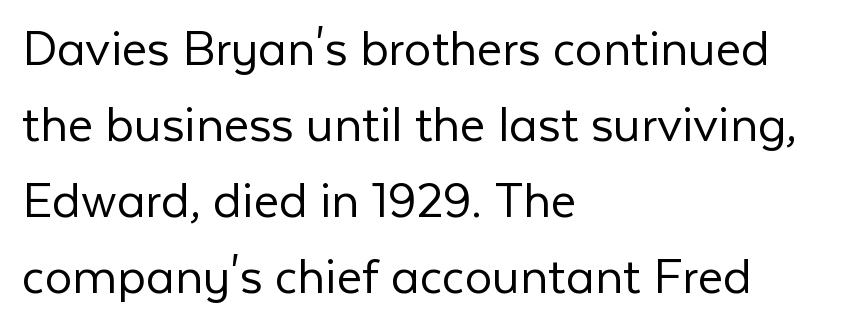
The image shows 55 px light sans-serif type, upright; set left-aligned, normal line spacing (1.38x), normal letter spacing, not underlined; low stroke contrast and a medium x-height.
